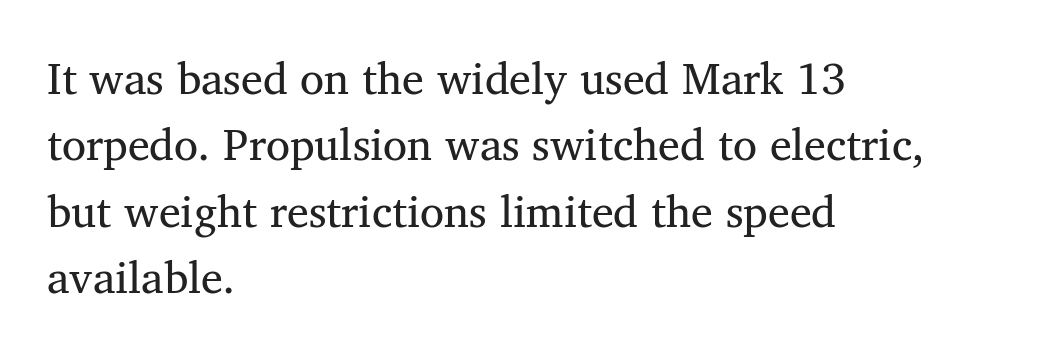
Q: Is the text bold? A: No.
Q: Is the text italic (slanted)? A: No, it is upright.
Q: Is the typeface a serif or a sans-serif typeface? A: Serif.
Q: Is the text underlined? A: No.
Q: How is the paragraph aligned? A: Left-aligned.
Q: Is the spacing between letters normal or unusually wide? A: Normal.
Q: Is the spacing between lines tight, normal or loose? A: Normal.
Q: Width (condensed, normal, or wide)? A: Normal.
Q: Stroke contrast? A: Medium.
Q: x-height? A: Medium.
Q: Monospaced? A: No.
